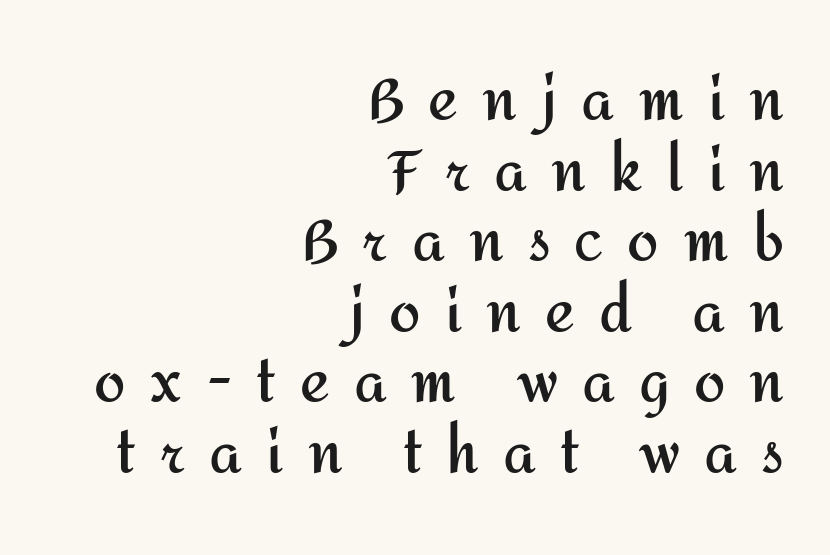
The image shows 56 px semibold sans-serif type, upright; set right-aligned, normal line spacing (1.26x), unusually wide letter spacing (+0.43 em), not underlined; medium stroke contrast and a medium x-height.
